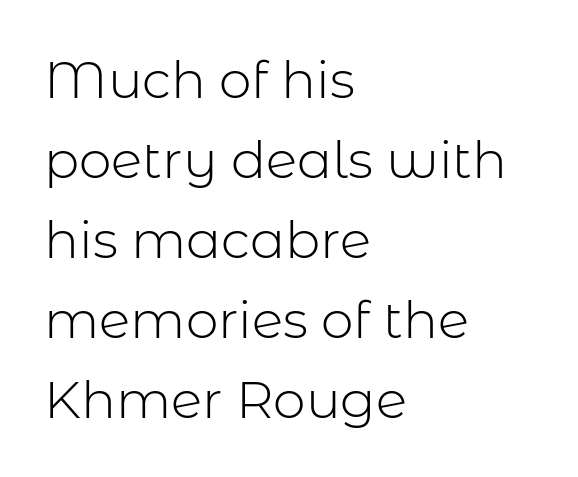
The image shows 52 px light sans-serif type, upright; set left-aligned, normal line spacing (1.54x), normal letter spacing, not underlined; low stroke contrast and a medium x-height.
